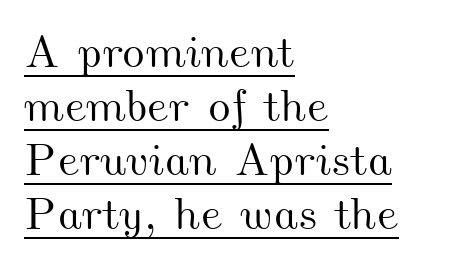
The glyphs are accompanied by a horizontal stroke just below them. Alignment: flush left. The letterforms sit shoulder to shoulder at normal distance. This sample has the flowing, uneven cadence of proportional lettering.
